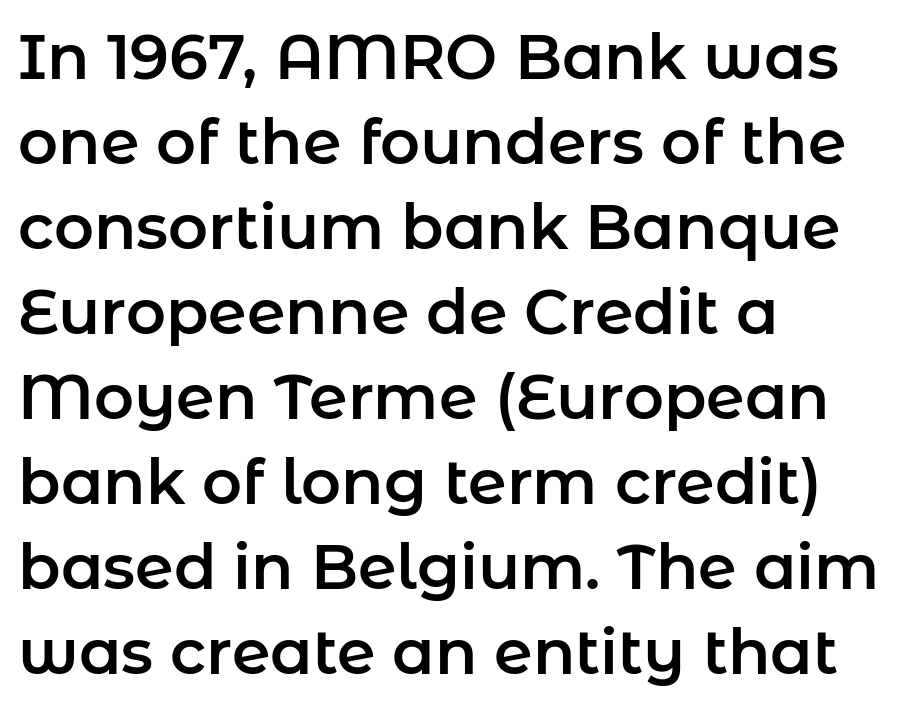
{"serif": "no", "italic": "no", "width": "normal", "stroke_contrast": "low", "x_height": "medium", "monospaced": "no", "underline": "no", "align": "left", "line_spacing": "normal", "line_spacing_ratio": 1.37, "letter_spacing": "normal", "letter_spacing_em": 0.0, "glyph_px": 62}
